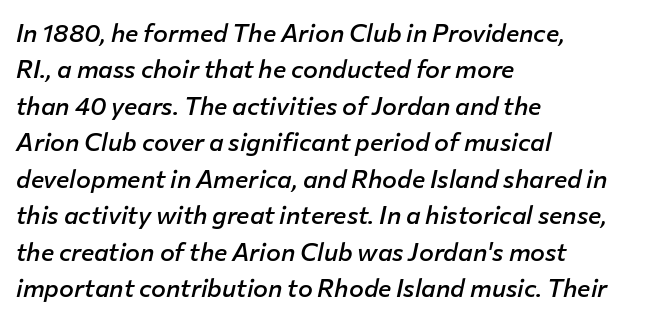
The image shows 25 px text type, italic (leaning right); set left-aligned, normal line spacing (1.46x), normal letter spacing, not underlined.
